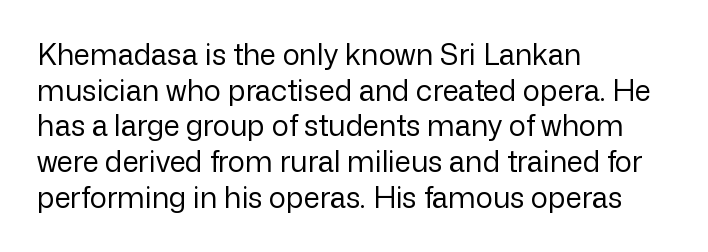
{"serif": "no", "italic": "no", "bold": "no", "weight": "regular", "width": "normal", "stroke_contrast": "low", "x_height": "medium", "monospaced": "no", "underline": "no", "align": "left", "line_spacing_ratio": 1.23, "letter_spacing": "normal", "letter_spacing_em": 0.0, "glyph_px": 29}
